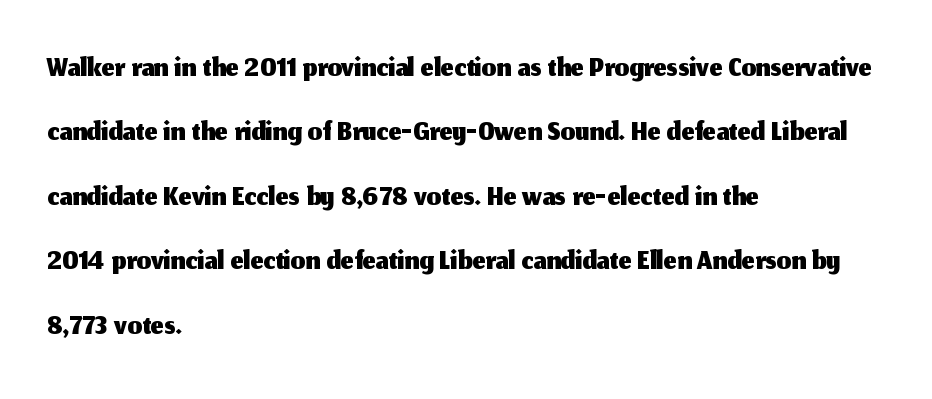
Vertically, the passage feels balanced, rows spaced as you'd expect. The words here are not underlined. Nope, no serifs anywhere on these letters. Teacher's note: observe the even left margin — that is flush-left alignment. A typesetter would mark this as roman, not italic.
